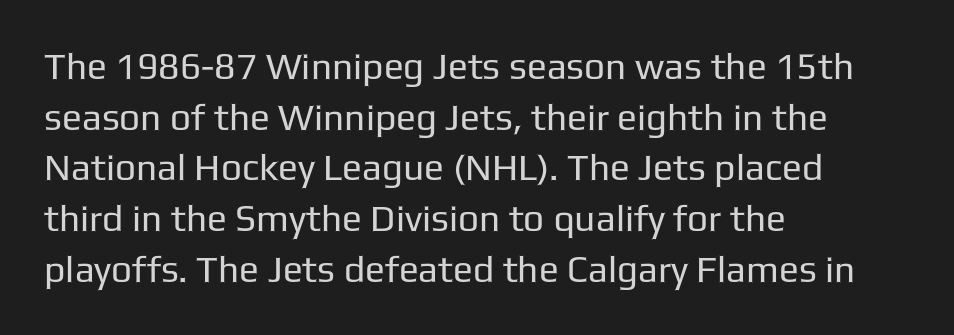
{"serif": "no", "italic": "no", "bold": "no", "weight": "regular", "width": "normal", "stroke_contrast": "low", "x_height": "medium", "monospaced": "no", "underline": "no", "align": "left", "line_spacing": "normal", "line_spacing_ratio": 1.37, "letter_spacing": "normal", "letter_spacing_em": 0.0, "glyph_px": 37}
